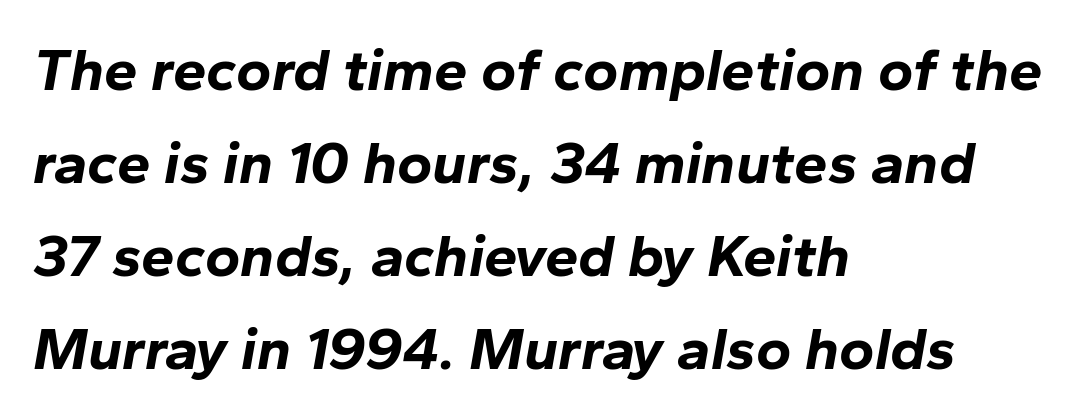
{"italic": "yes", "lean": "right", "slant_degrees": 10, "bold": "yes", "weight": "bold", "width": "normal", "stroke_contrast": "low", "x_height": "medium", "monospaced": "no", "underline": "no", "align": "left", "line_spacing": "normal", "line_spacing_ratio": 1.55, "letter_spacing": "normal", "letter_spacing_em": 0.0, "glyph_px": 60}
